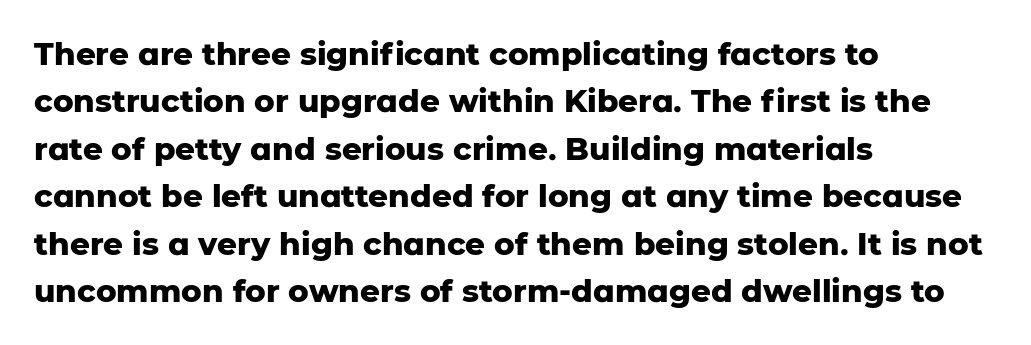
Notice how thick the strokes are: this is what a full bold looks like. How are the letters spaced? Ordinarily, with no added tracking. A roman cut, with each character standing at attention. Reading down the column, the eye jumps a familiar distance to each next line.
